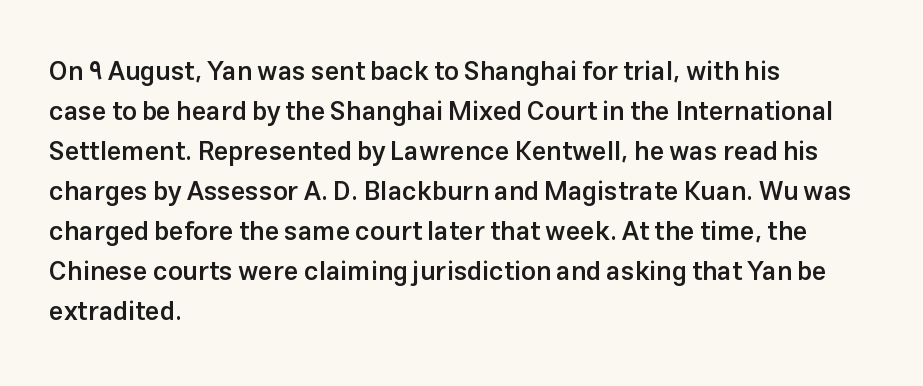
Leading matches the norm, producing a regular column. The passage is arranged the way most books set body copy — flush left. Anything drawn beneath the words? Only blank space. Typesetter's note: demi weight, one step under bold.
